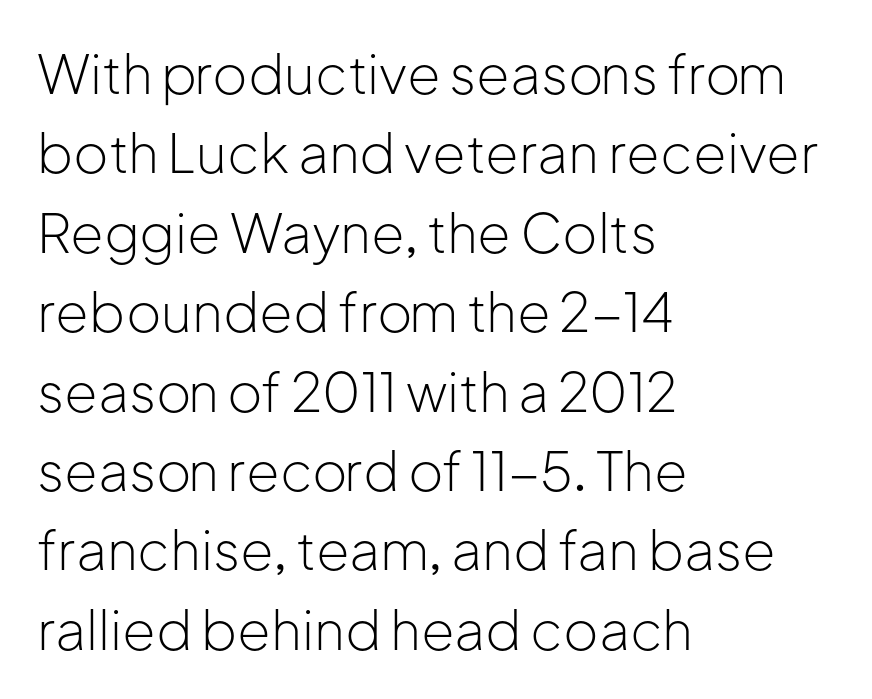
Plain, unruled lines of type. This is not heavy type; no bold has been used. Quick note: not italic, upright. Each letter keeps its own natural width here, so spacing adapts to shape. Each line starts at the same left margin while the right side varies.
